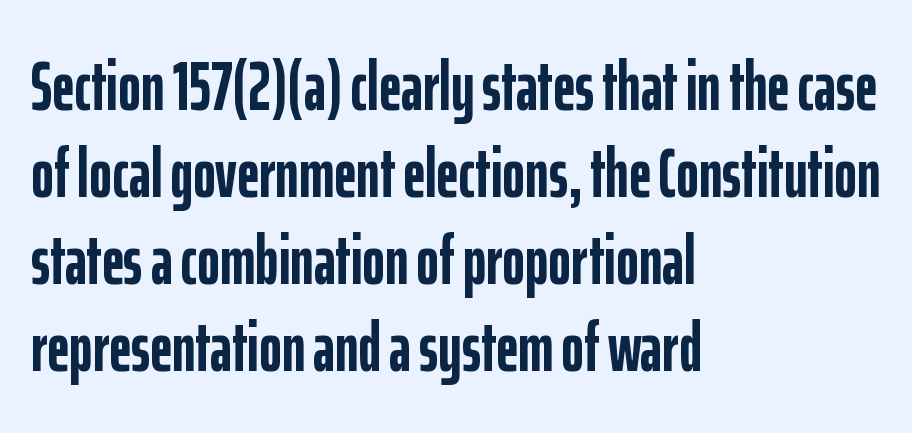
{"serif": "no", "italic": "no", "bold": "yes", "weight": "semibold", "width": "condensed", "stroke_contrast": "low", "x_height": "medium", "monospaced": "no", "underline": "no", "align": "left", "line_spacing": "normal", "line_spacing_ratio": 1.26, "letter_spacing": "normal", "letter_spacing_em": 0.0, "glyph_px": 69}
